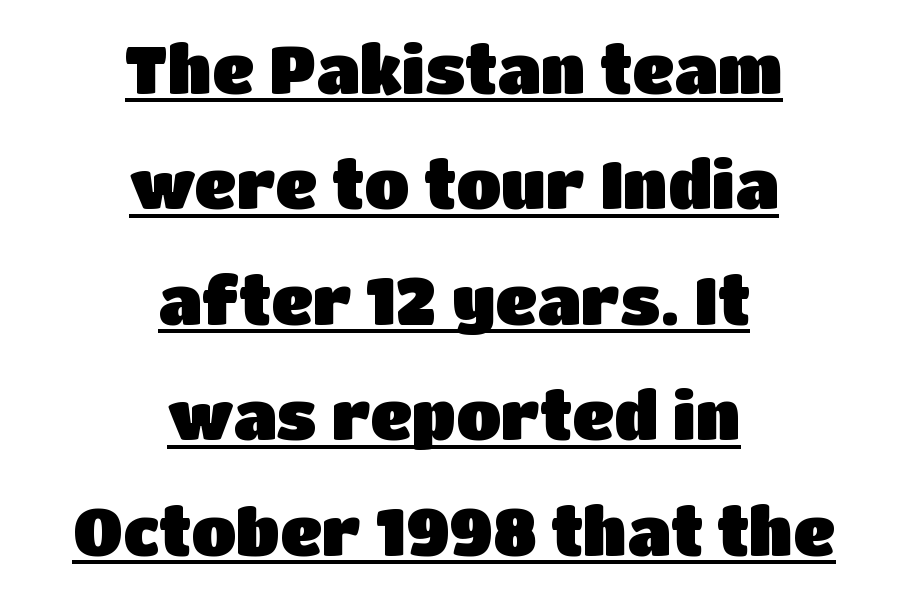
The image shows 66 px sans-serif type, upright; set centered, line spacing 1.75x, normal letter spacing, underlined; low stroke contrast and a large x-height.
